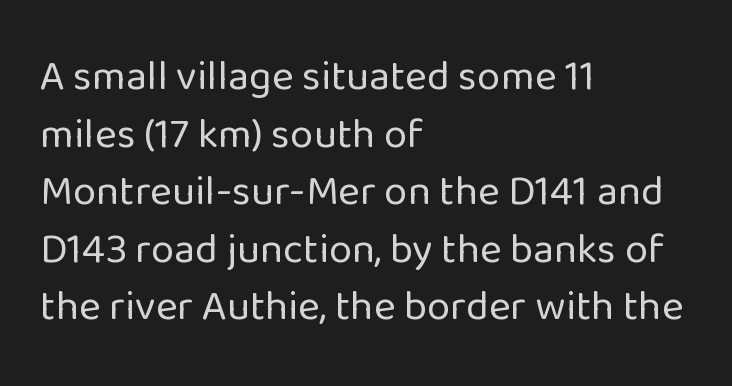
Does the lettering tilt? It doesn't — this is upright. Just letters on the line, the space beneath them empty. No heavy texture on the line: the type isn't bold. Summary of vertical rhythm: regular, with standard interline spacing. The characters display no serif detailing; their extremities are plain. These lines stack with their left ends in a neat column.
